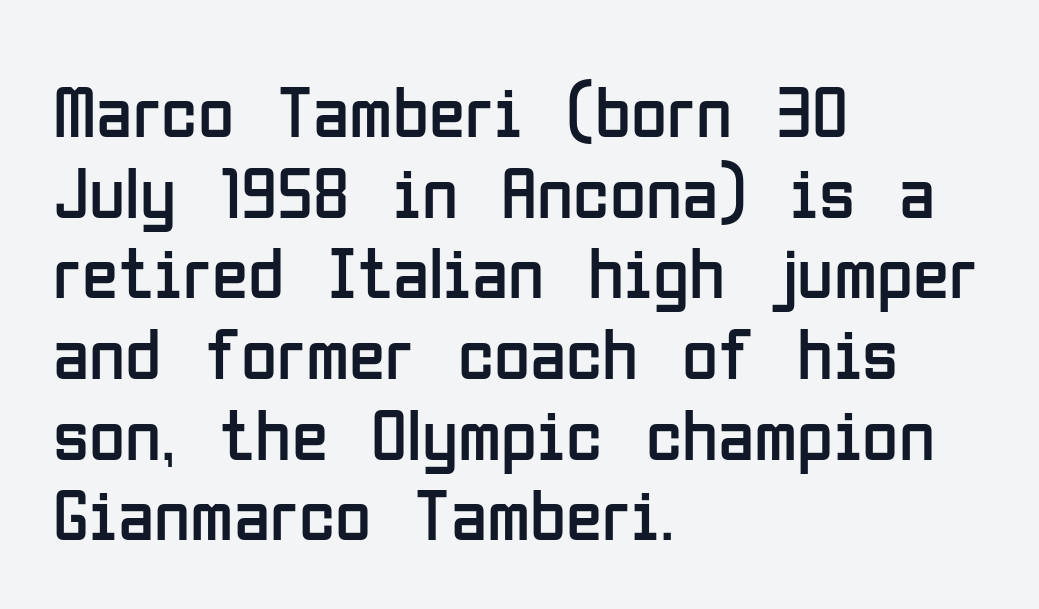
The gap between lines stays unmarked. Weight: regular or lighter. The letters sit at their default tracking, neither squeezed nor spread. The ragged edge is on the right, which tells us the setting is flush left.
